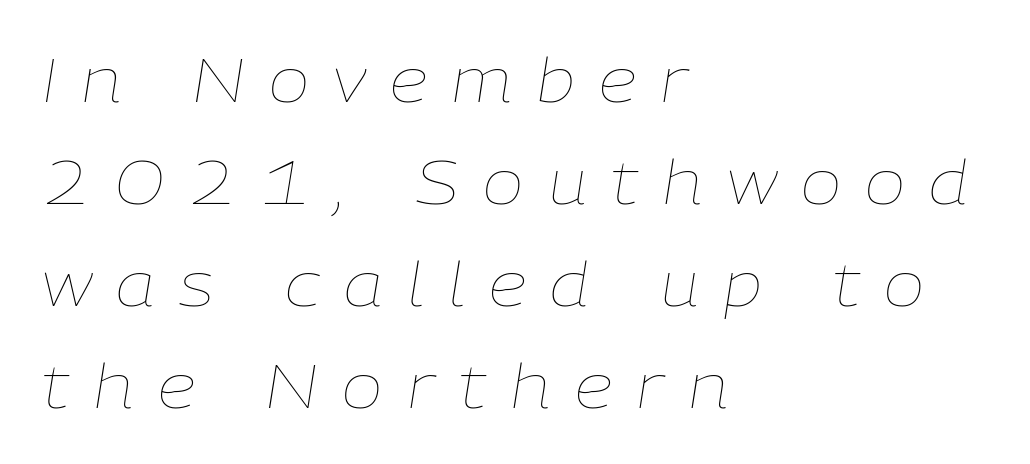
Q: Is the text bold? A: No.
Q: Is the text italic (slanted)? A: Yes, it leans right by about 9 degrees.
Q: Is the text underlined? A: No.
Q: How is the paragraph aligned? A: Left-aligned.
Q: Is the spacing between letters normal or unusually wide? A: Unusually wide.
Q: Is the spacing between lines tight, normal or loose? A: Normal.
Q: Width (condensed, normal, or wide)? A: Normal.
Q: Stroke contrast? A: Low.
Q: x-height? A: Medium.
Q: Monospaced? A: No.
